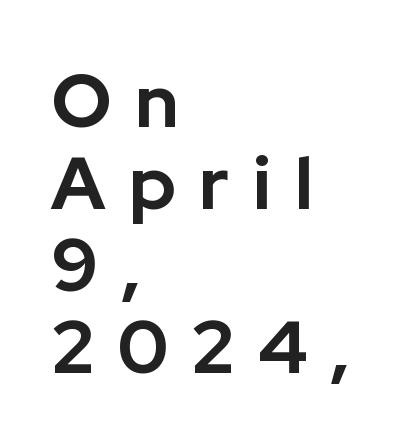
Q: Is the text bold? A: Yes.
Q: Is the text italic (slanted)? A: No, it is upright.
Q: Is the typeface a serif or a sans-serif typeface? A: Sans-serif.
Q: Is the text underlined? A: No.
Q: How is the paragraph aligned? A: Left-aligned.
Q: Is the spacing between letters normal or unusually wide? A: Unusually wide.
Q: Is the spacing between lines tight, normal or loose? A: Tight.
Q: Width (condensed, normal, or wide)? A: Normal.
Q: Stroke contrast? A: Low.
Q: x-height? A: Medium.
Q: Monospaced? A: No.
